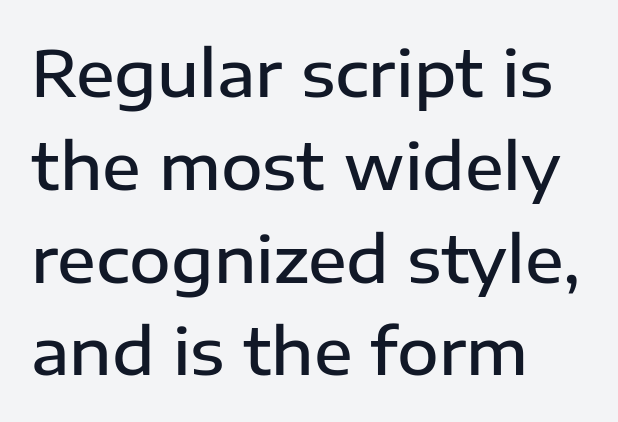
The image shows 64 px semibold sans-serif type, upright; set left-aligned, normal line spacing (1.45x), normal letter spacing, not underlined; low stroke contrast and a medium x-height.
